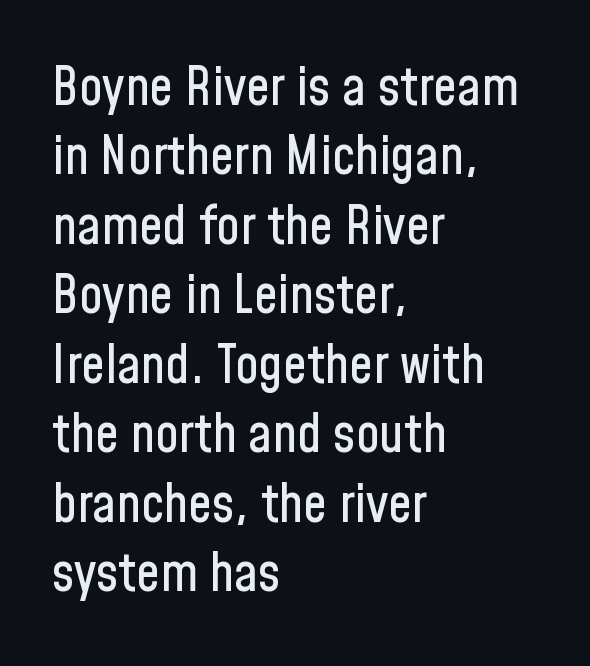
{"serif": "no", "italic": "no", "width": "condensed", "stroke_contrast": "low", "x_height": "medium", "monospaced": "no", "underline": "no", "align": "left", "line_spacing": "normal", "line_spacing_ratio": 1.31, "letter_spacing": "normal", "letter_spacing_em": 0.0, "glyph_px": 53}
